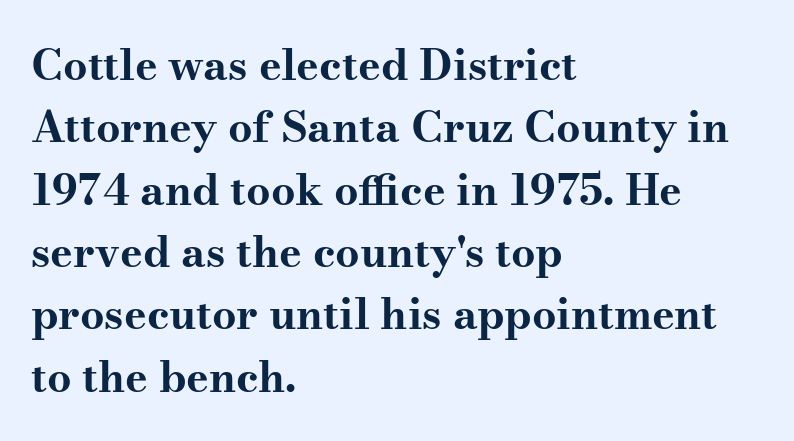
{"serif": "yes", "italic": "no", "bold": "yes", "weight": "bold", "width": "wide", "stroke_contrast": "medium", "x_height": "small", "monospaced": "no", "underline": "no", "align": "left", "line_spacing": "normal", "line_spacing_ratio": 1.45, "letter_spacing": "normal", "letter_spacing_em": 0.0, "glyph_px": 43}
